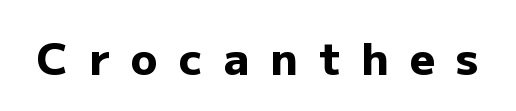
{"serif": "no", "italic": "no", "bold": "yes", "weight": "heavy", "width": "normal", "stroke_contrast": "low", "x_height": "medium", "monospaced": "no", "underline": "no", "letter_spacing": "wide", "letter_spacing_em": 0.48, "glyph_px": 44}
